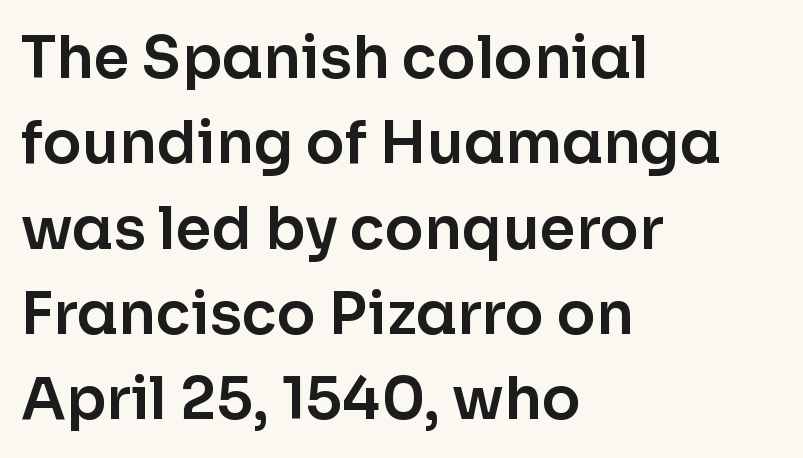
Q: Is the text italic (slanted)? A: No, it is upright.
Q: Is the typeface a serif or a sans-serif typeface? A: Sans-serif.
Q: Is the text underlined? A: No.
Q: How is the paragraph aligned? A: Left-aligned.
Q: Is the spacing between letters normal or unusually wide? A: Normal.
Q: Is the spacing between lines tight, normal or loose? A: Normal.
Q: Width (condensed, normal, or wide)? A: Normal.
Q: Stroke contrast? A: Low.
Q: x-height? A: Medium.
Q: Monospaced? A: No.
